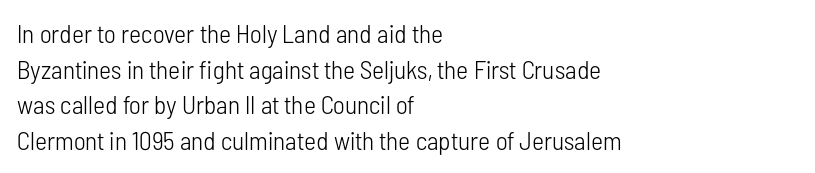
The line texture is even and compact thanks to regular tracking. Honestly, the row spacing looks completely unremarkable. Every row of glyphs begins at an identical x-position on the left. The letters stand straight up with perfectly vertical stems. Stroke thickness stays within the range of a standard reading face or lighter. Unmarked baselines from the first word to the last.
